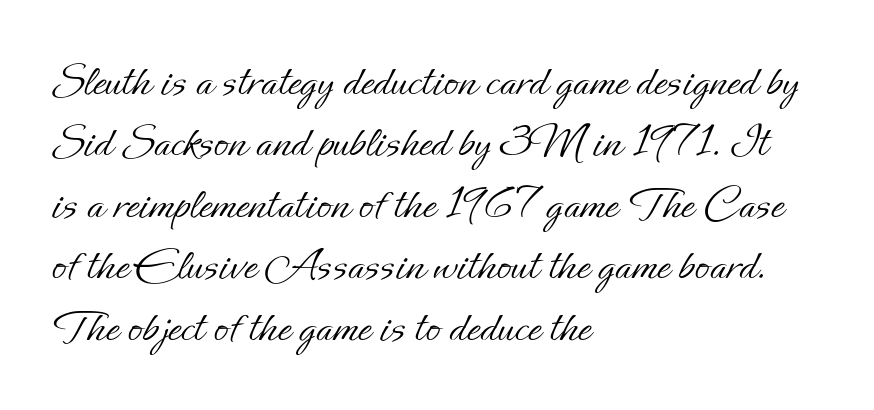
{"bold": "no", "weight": "light", "width": "normal", "stroke_contrast": "low", "x_height": "small", "monospaced": "no", "underline": "no", "align": "left", "line_spacing": "normal", "line_spacing_ratio": 1.28, "letter_spacing": "normal", "letter_spacing_em": 0.0, "glyph_px": 48}
